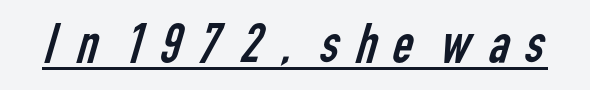
{"serif": "no", "bold": "no", "weight": "regular", "width": "condensed", "stroke_contrast": "low", "x_height": "medium", "monospaced": "no", "underline": "yes", "glyph_px": 57}
